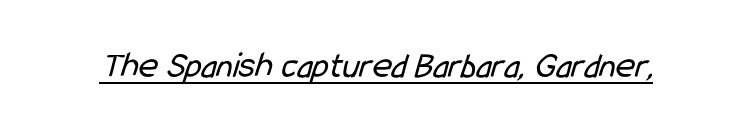
{"serif": "no", "bold": "no", "weight": "regular", "width": "condensed", "stroke_contrast": "low", "x_height": "medium", "monospaced": "no", "underline": "yes", "letter_spacing": "normal", "letter_spacing_em": 0.0, "glyph_px": 37}
